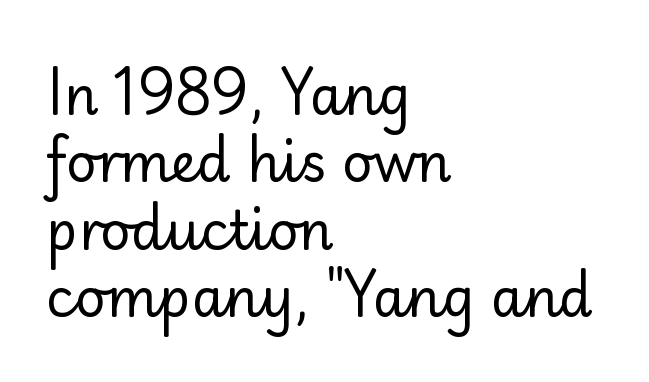
{"serif": "no", "italic": "no", "bold": "no", "weight": "regular", "width": "normal", "stroke_contrast": "low", "x_height": "small", "monospaced": "no", "underline": "no", "align": "left", "line_spacing": "normal", "line_spacing_ratio": 1.27, "letter_spacing": "normal", "letter_spacing_em": 0.0, "glyph_px": 53}
